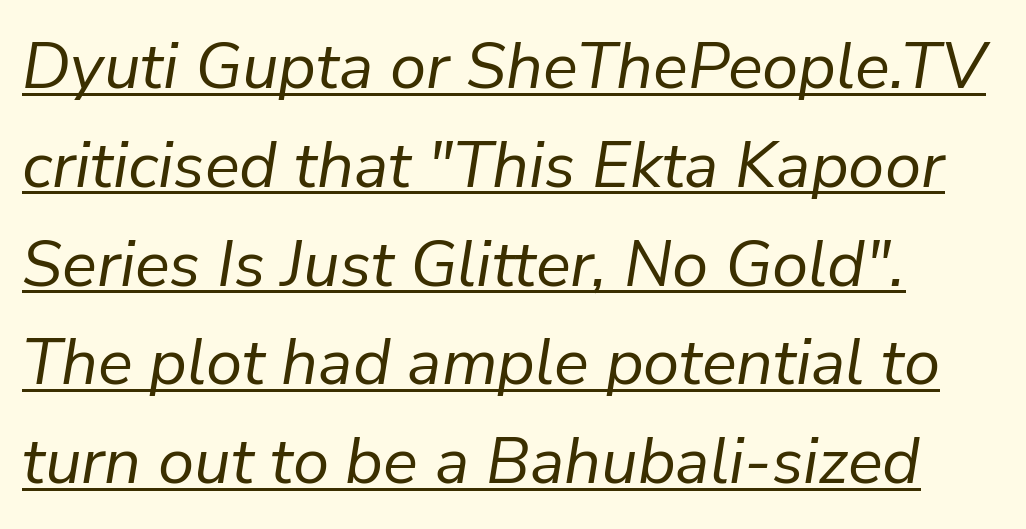
{"italic": "yes", "lean": "right", "slant_degrees": 9, "bold": "no", "weight": "regular", "width": "normal", "stroke_contrast": "low", "x_height": "medium", "monospaced": "no", "underline": "yes", "align": "left", "line_spacing": "normal", "line_spacing_ratio": 1.52, "letter_spacing": "normal", "letter_spacing_em": 0.0, "glyph_px": 65}
